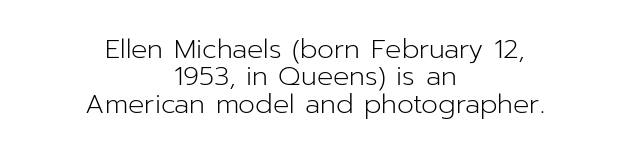
{"italic": "no", "bold": "no", "underline": "no", "align": "center", "line_spacing": "tight", "line_spacing_ratio": 1.01, "letter_spacing": "normal", "letter_spacing_em": 0.0, "glyph_px": 27}
